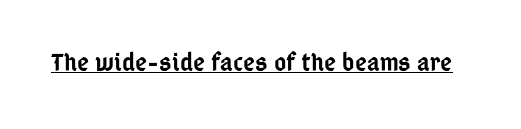
The letters stand upright; this is a roman face. This is moderately heavy type, rendered in semibold. These characters rest on top of a visible drawn line. You could call the tracking neutral — neither tight nor loose.
